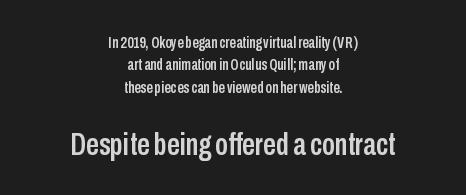
{"serif": "no", "italic": "no", "width": "condensed", "stroke_contrast": "low", "x_height": "medium", "monospaced": "no", "underline": "no", "align": "center", "line_spacing": "normal", "line_spacing_ratio": 1.4, "letter_spacing": "normal", "letter_spacing_em": 0.0, "larger_block": "second", "size_ratio": 2.0, "glyph_px": 32}
